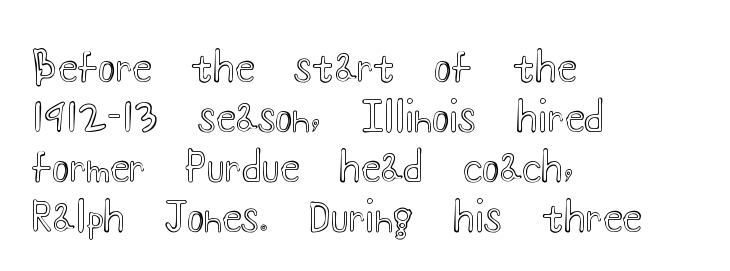
The image shows 40 px wide type, upright; set left-aligned, normal line spacing (1.25x), normal letter spacing, not underlined; a small x-height.
